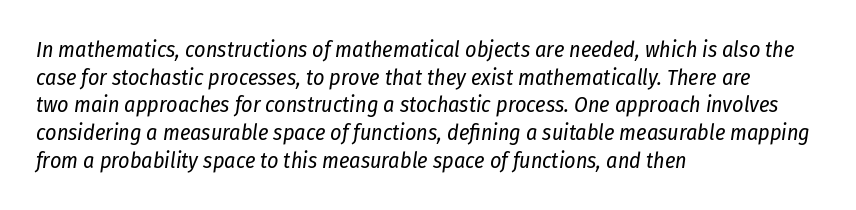
The image shows 22 px text type, italic (leaning right); set left-aligned, normal line spacing (1.26x), normal letter spacing, not underlined.
